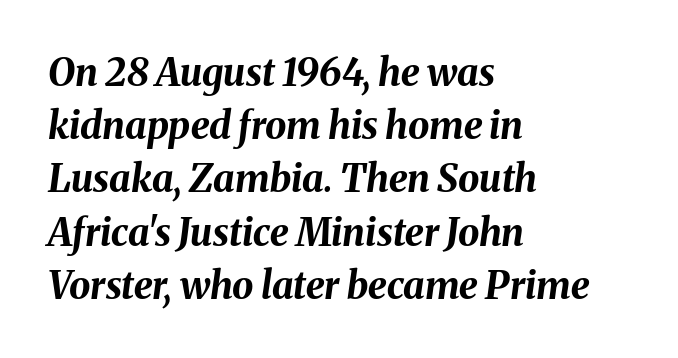
The image shows 38 px bold type, italic (leaning right); set left-aligned, normal line spacing (1.4x), normal letter spacing, not underlined; medium stroke contrast and a medium x-height.
